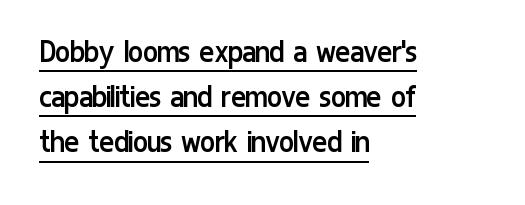
{"serif": "no", "italic": "no", "bold": "no", "weight": "regular", "width": "condensed", "stroke_contrast": "low", "x_height": "medium", "monospaced": "no", "underline": "yes", "align": "left", "line_spacing": "normal", "line_spacing_ratio": 1.29, "letter_spacing": "normal", "letter_spacing_em": 0.0, "glyph_px": 35}
